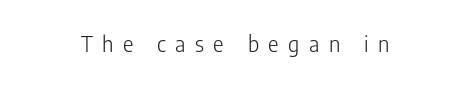
{"italic": "no", "bold": "no", "underline": "no", "align": "center", "letter_spacing": "wide", "letter_spacing_em": 0.43, "glyph_px": 22}
